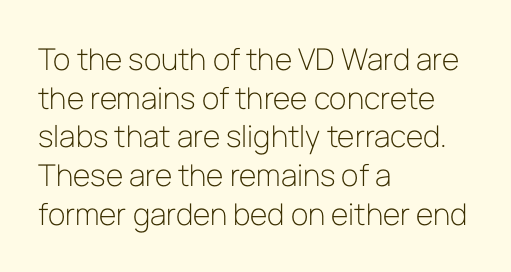
Here the designer chose a conventional face with non-uniform glyph widths. Plain, unruled lines of type. All the whitespace from short lines collects on the right. Note: no serifs on the glyphs. Characters follow at the spacing the type designer built in.
